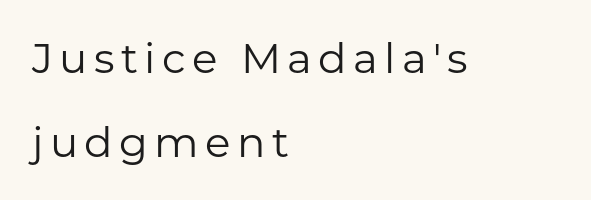
{"serif": "no", "italic": "no", "bold": "no", "weight": "regular", "width": "normal", "stroke_contrast": "low", "x_height": "medium", "monospaced": "no", "underline": "no", "align": "left", "line_spacing": "loose", "line_spacing_ratio": 2.0, "glyph_px": 42}
